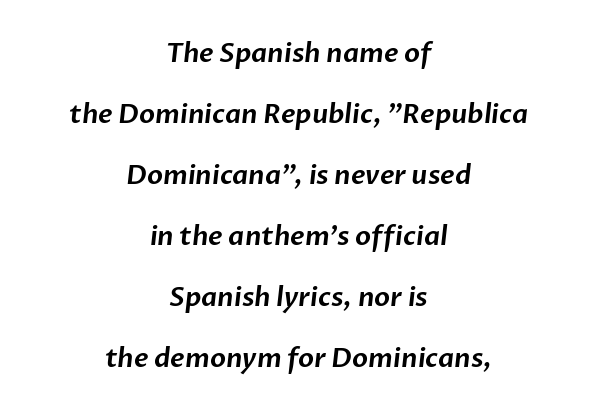
Q: Is the text underlined? A: No.
Q: How is the paragraph aligned? A: Centered.
Q: Is the spacing between letters normal or unusually wide? A: Normal.
Q: Is the spacing between lines tight, normal or loose? A: Loose.
